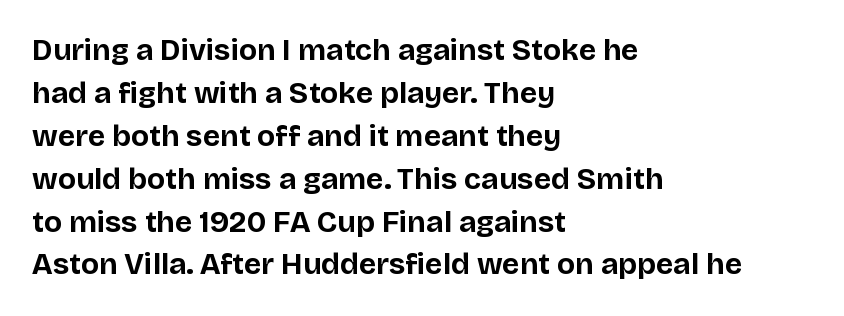
You could not count columns in this text — the font is proportionally spaced. In terms of posture, this sample is upright. Is there much room between lines? A standard amount, neither cramped nor airy. Where is the straight margin? On the left. Look at the bottom of the vertical strokes: they stop flat, with no serifs.
